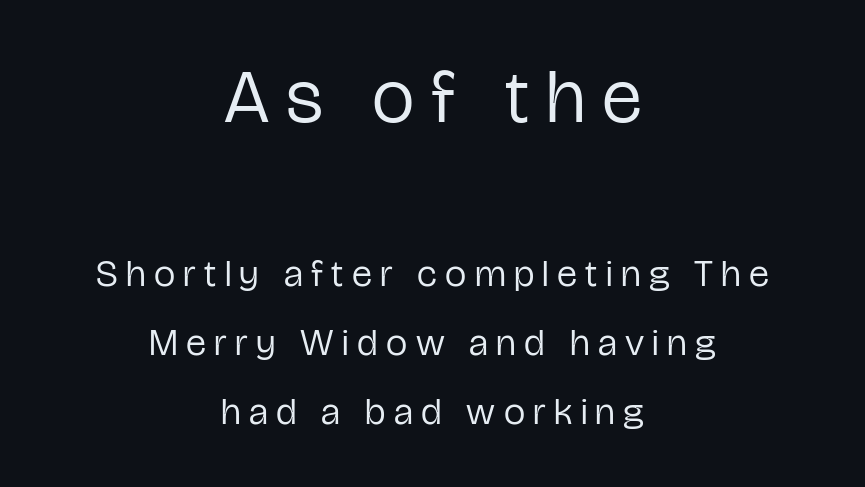
{"serif": "no", "italic": "no", "bold": "no", "weight": "regular", "width": "condensed", "stroke_contrast": "low", "x_height": "medium", "monospaced": "no", "underline": "no", "align": "center", "line_spacing_ratio": 1.82, "letter_spacing": "wide", "letter_spacing_em": 0.22, "larger_block": "first", "size_ratio": 2.0, "glyph_px": 76}
